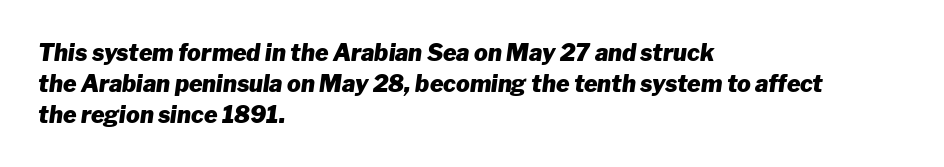
Between one letter and the next there's only the usual sliver of space. Vertically, the passage feels balanced, rows spaced as you'd expect. Descenders are the only things crossing below the line. Line beginnings align vertically; line endings do not. You can tell it's italic because the verticals aren't actually vertical. Summary of weight: heavy, a full bold.
